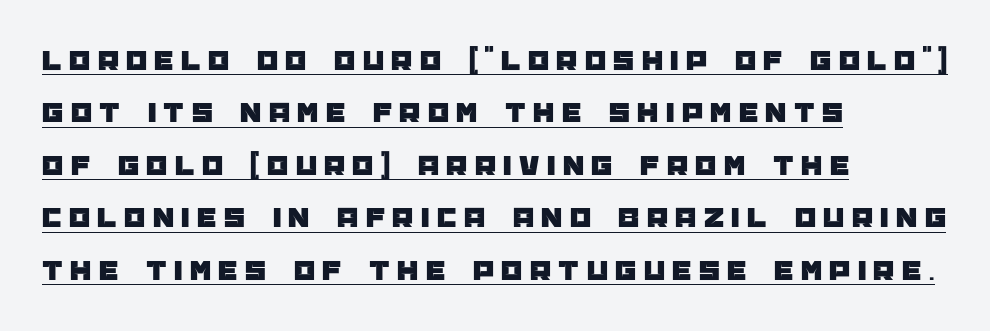
The image shows 30 px sans-serif type, upright; set left-aligned, line spacing 1.75x, unusually wide letter spacing (+0.25 em), underlined; low stroke contrast and a large x-height.
